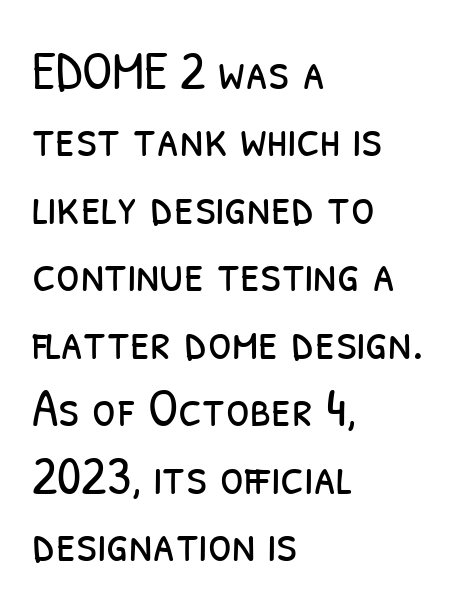
The image shows 54 px light, condensed sans-serif type; set left-aligned, normal line spacing (1.25x), normal letter spacing, not underlined; low stroke contrast and a medium x-height.
